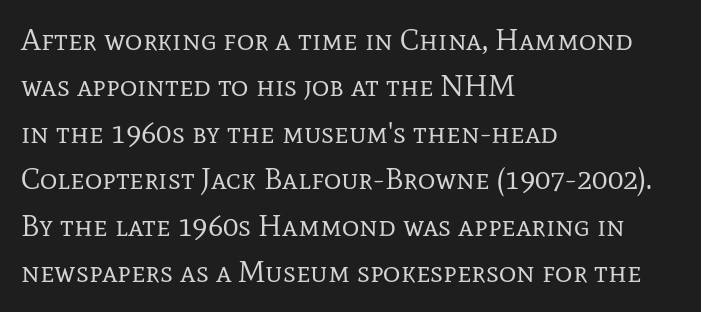
{"serif": "yes", "italic": "no", "bold": "no", "weight": "regular", "width": "normal", "stroke_contrast": "low", "x_height": "medium", "monospaced": "no", "underline": "no", "align": "left", "line_spacing": "normal", "line_spacing_ratio": 1.55, "letter_spacing": "normal", "letter_spacing_em": 0.0, "glyph_px": 30}
